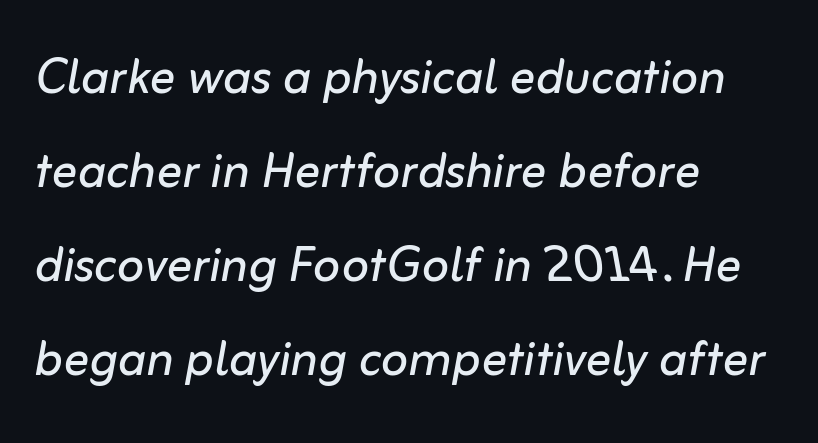
Q: Is the text bold? A: No.
Q: Is the text italic (slanted)? A: Yes, it leans right by about 10 degrees.
Q: Is the text underlined? A: No.
Q: How is the paragraph aligned? A: Left-aligned.
Q: Is the spacing between letters normal or unusually wide? A: Normal.
Q: Is the spacing between lines tight, normal or loose? A: Normal.
Q: Width (condensed, normal, or wide)? A: Normal.
Q: Stroke contrast? A: Low.
Q: x-height? A: Medium.
Q: Monospaced? A: No.
